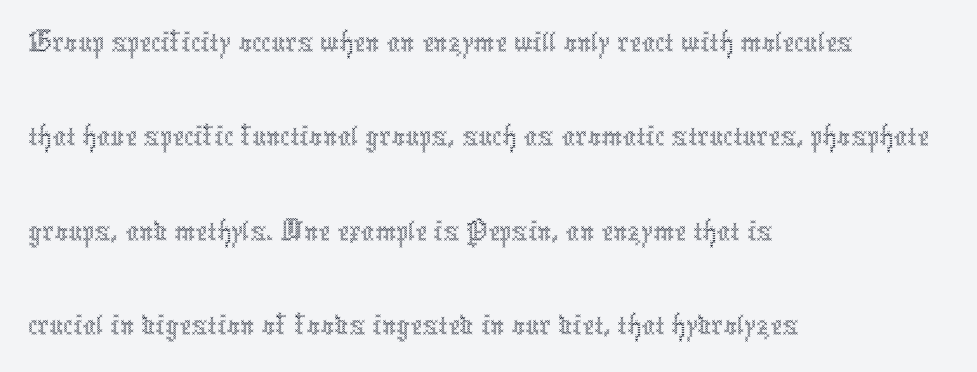
Q: Is the text bold? A: No.
Q: Is the text italic (slanted)? A: No, it is upright.
Q: Is the text underlined? A: No.
Q: How is the paragraph aligned? A: Left-aligned.
Q: Is the spacing between letters normal or unusually wide? A: Normal.
Q: Is the spacing between lines tight, normal or loose? A: Normal.
Q: Width (condensed, normal, or wide)? A: Condensed.
Q: x-height? A: Medium.
Q: Monospaced? A: No.
